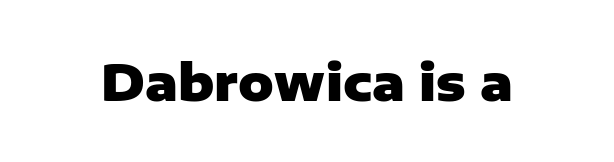
Q: Is the text bold? A: Yes.
Q: Is the text italic (slanted)? A: No, it is upright.
Q: Is the typeface a serif or a sans-serif typeface? A: Sans-serif.
Q: Is the text underlined? A: No.
Q: Is the spacing between letters normal or unusually wide? A: Normal.
Q: Width (condensed, normal, or wide)? A: Normal.
Q: Stroke contrast? A: Low.
Q: x-height? A: Medium.
Q: Monospaced? A: No.
